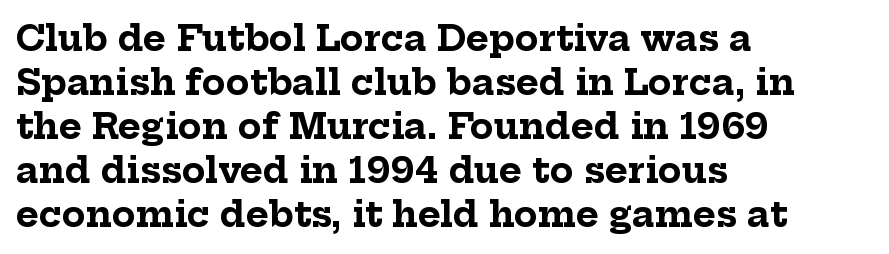
{"serif": "yes", "italic": "no", "bold": "yes", "weight": "bold", "width": "normal", "stroke_contrast": "low", "x_height": "medium", "monospaced": "no", "underline": "no", "align": "left", "line_spacing": "normal", "line_spacing_ratio": 1.26, "letter_spacing": "normal", "letter_spacing_em": 0.0, "glyph_px": 35}
